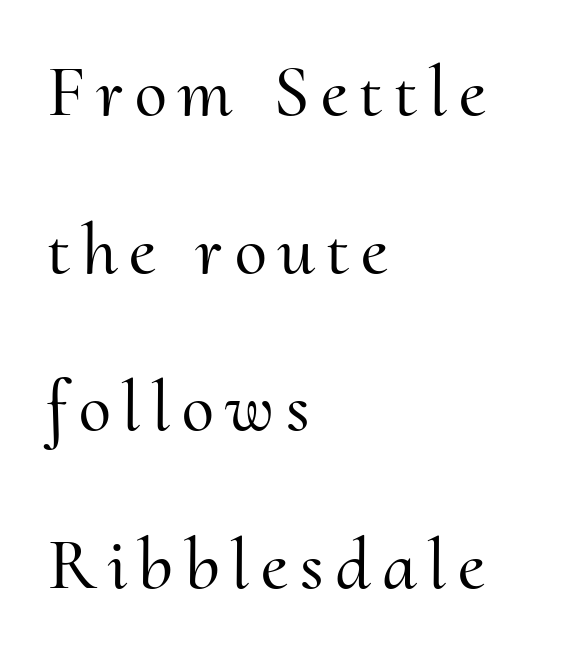
Do the characters align in a grid? No, the font is proportional. Underline: absent. The type sits square on the baseline with zero lean. Vertically, the passage feels expansive, rows floating well apart. Short and long lines alike share a common starting point at left. Type style note: has serifs.
